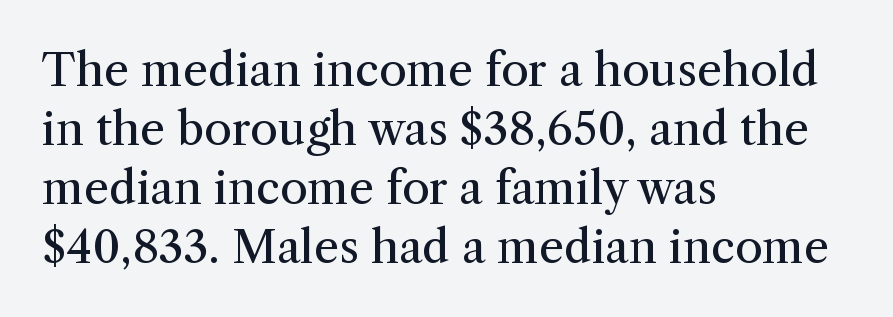
{"serif": "yes", "italic": "no", "bold": "no", "weight": "regular", "width": "normal", "stroke_contrast": "medium", "x_height": "medium", "monospaced": "no", "underline": "no", "align": "left", "line_spacing": "normal", "line_spacing_ratio": 1.31, "letter_spacing": "normal", "letter_spacing_em": 0.0, "glyph_px": 45}
